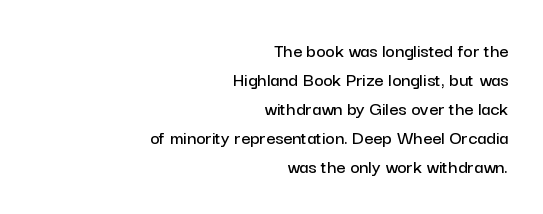
Q: Is the text italic (slanted)? A: No, it is upright.
Q: Is the text underlined? A: No.
Q: How is the paragraph aligned? A: Right-aligned.
Q: Is the spacing between letters normal or unusually wide? A: Normal.
Q: Is the spacing between lines tight, normal or loose? A: Normal.
